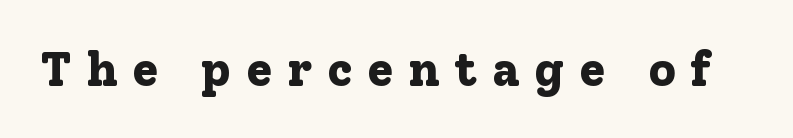
The image shows 48 px bold serif type, upright; set unusually wide letter spacing (+0.3 em), not underlined; low stroke contrast and a medium x-height.
